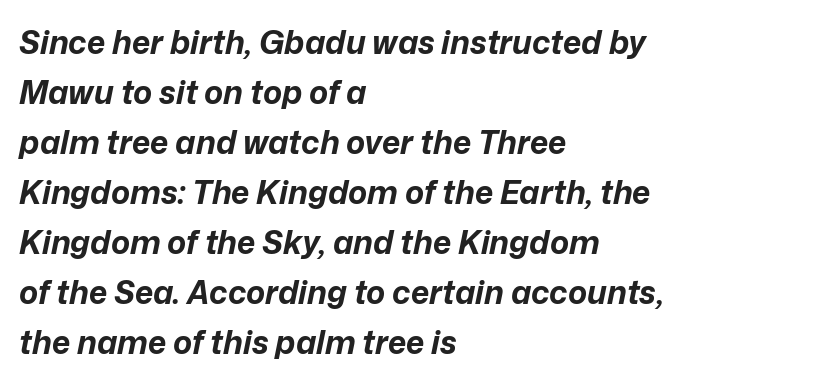
The image shows 32 px bold type, italic (leaning right); set left-aligned, normal line spacing (1.56x), normal letter spacing, not underlined; low stroke contrast and a medium x-height.
